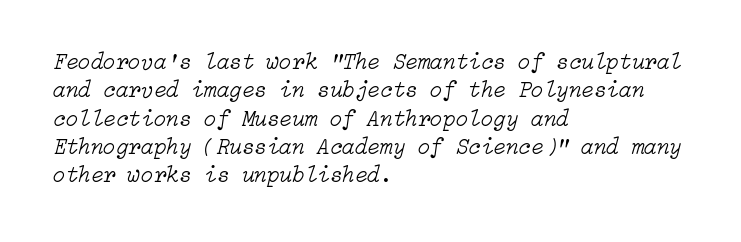
Q: Is the text bold? A: No.
Q: Is the text italic (slanted)? A: Yes, it leans right by about 15 degrees.
Q: Is the text underlined? A: No.
Q: How is the paragraph aligned? A: Left-aligned.
Q: Is the spacing between letters normal or unusually wide? A: Normal.
